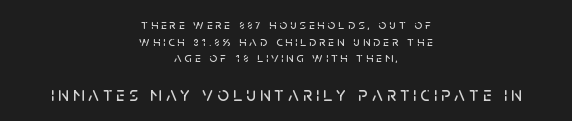
{"italic": "no", "underline": "no", "align": "center", "line_spacing_ratio": 1.18, "letter_spacing": "wide", "letter_spacing_em": 0.2, "larger_block": "second", "size_ratio": 1.43, "glyph_px": 20}
